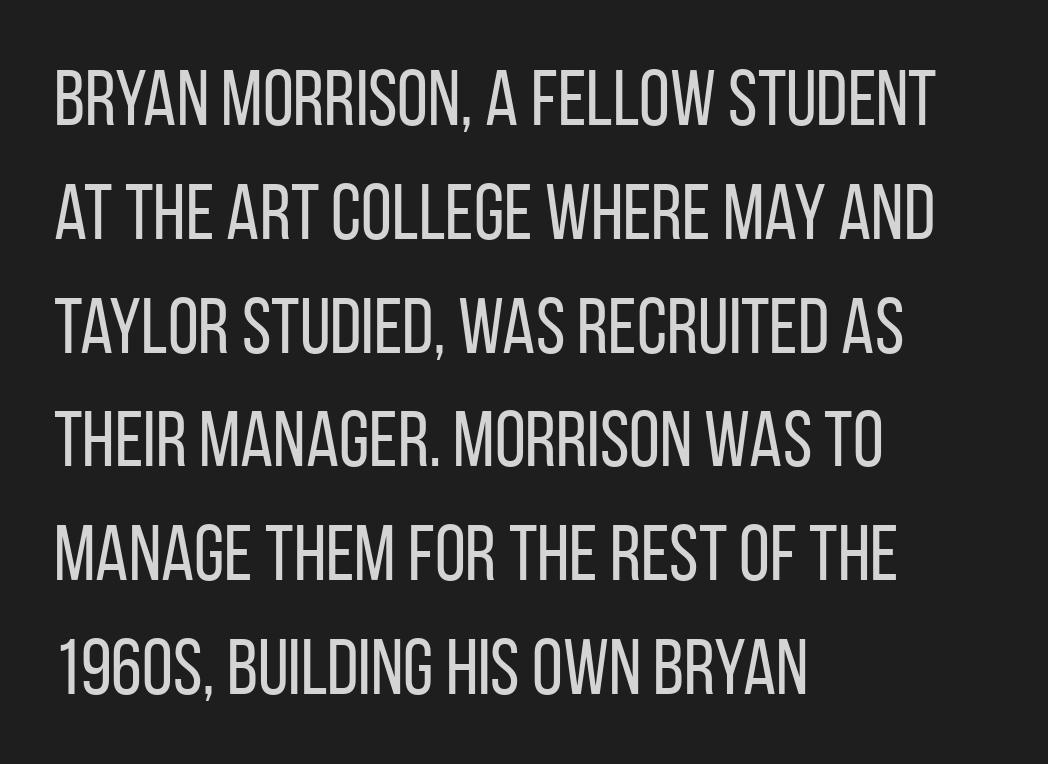
{"serif": "no", "italic": "no", "bold": "no", "weight": "regular", "width": "condensed", "stroke_contrast": "low", "x_height": "large", "monospaced": "no", "underline": "no", "align": "left", "line_spacing": "normal", "line_spacing_ratio": 1.44, "letter_spacing": "normal", "letter_spacing_em": 0.0, "glyph_px": 79}
